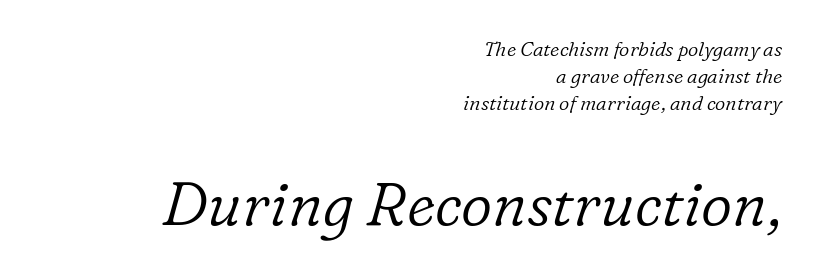
The image shows 61 px light serif type, italic (leaning right); set right-aligned, normal line spacing (1.34x), normal letter spacing, not underlined; the second (bottom) block is 3.05x larger; low stroke contrast and a medium x-height.
